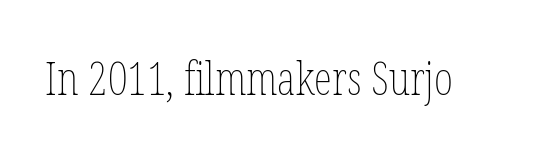
The image shows 46 px thin, condensed type, upright; set normal letter spacing, not underlined; low stroke contrast and a medium x-height.
